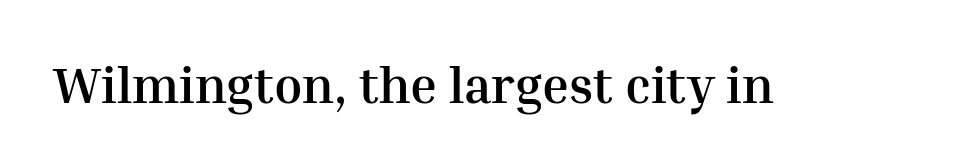
Q: Is the text bold? A: Yes.
Q: Is the text italic (slanted)? A: No, it is upright.
Q: Is the typeface a serif or a sans-serif typeface? A: Serif.
Q: Is the text underlined? A: No.
Q: Is the spacing between letters normal or unusually wide? A: Normal.
Q: Width (condensed, normal, or wide)? A: Normal.
Q: Stroke contrast? A: Medium.
Q: x-height? A: Medium.
Q: Monospaced? A: No.
